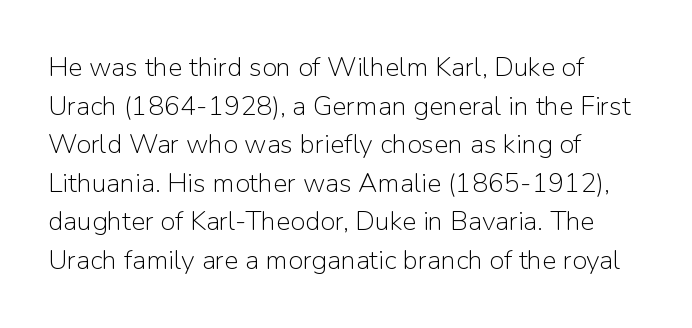
Stroke thickness stays within the range of a standard reading face or lighter. Notice how descenders clear the ascenders below comfortably — that's standard leading. There is no visible air inserted between adjacent glyphs. Casual observation: everything's shoved over to the left. The specimen omits any rule beneath the text block's lines. The letters stand straight up with perfectly vertical stems.
